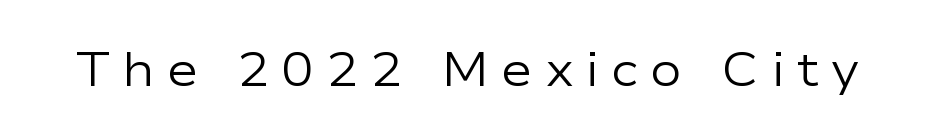
{"serif": "no", "italic": "no", "bold": "no", "weight": "regular", "width": "wide", "stroke_contrast": "low", "x_height": "medium", "monospaced": "no", "underline": "no", "letter_spacing": "wide", "letter_spacing_em": 0.25, "glyph_px": 48}
